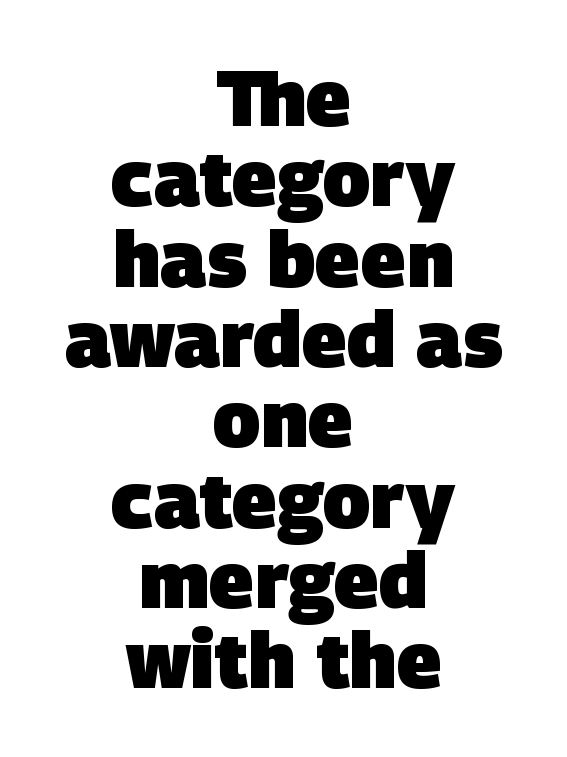
The image shows 78 px heavy sans-serif type; set centered, tight line spacing (1.03x), normal letter spacing, not underlined; low stroke contrast and a large x-height.
